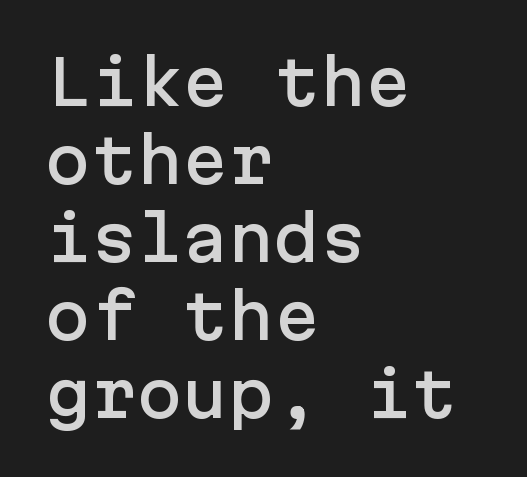
Q: Is the text italic (slanted)? A: No, it is upright.
Q: Is the typeface a serif or a sans-serif typeface? A: Sans-serif.
Q: Is the text underlined? A: No.
Q: How is the paragraph aligned? A: Left-aligned.
Q: Is the spacing between letters normal or unusually wide? A: Normal.
Q: Is the spacing between lines tight, normal or loose? A: Normal.
Q: Width (condensed, normal, or wide)? A: Normal.
Q: Stroke contrast? A: Low.
Q: x-height? A: Medium.
